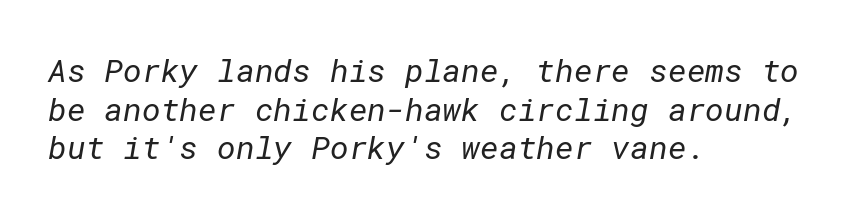
The image shows 32 px regular-weight sans-serif type; set left-aligned, line spacing 1.21x, normal letter spacing, not underlined; low stroke contrast and a medium x-height.
